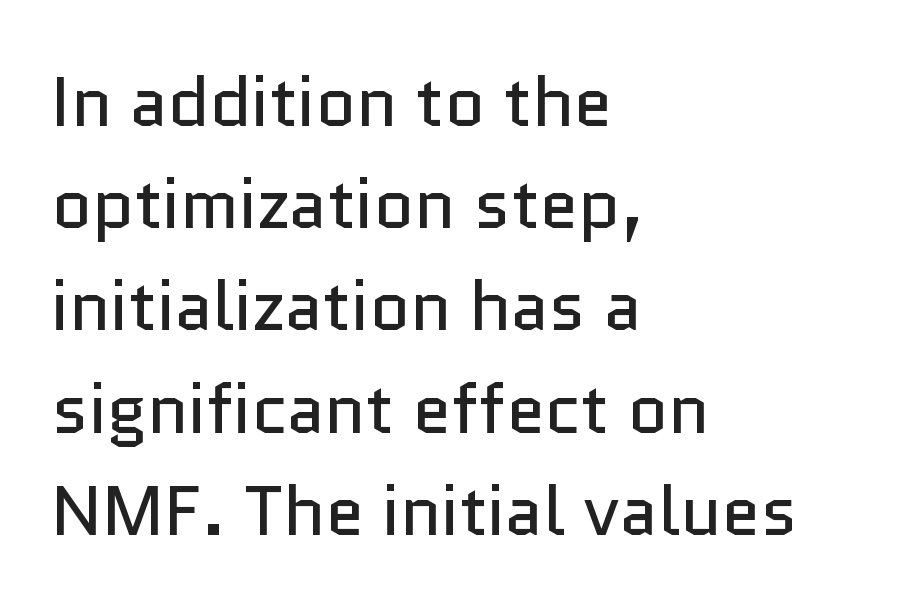
Q: Is the text bold? A: No.
Q: Is the text italic (slanted)? A: No, it is upright.
Q: Is the typeface a serif or a sans-serif typeface? A: Sans-serif.
Q: Is the text underlined? A: No.
Q: How is the paragraph aligned? A: Left-aligned.
Q: Is the spacing between letters normal or unusually wide? A: Normal.
Q: Is the spacing between lines tight, normal or loose? A: Normal.
Q: Width (condensed, normal, or wide)? A: Normal.
Q: Stroke contrast? A: Low.
Q: x-height? A: Medium.
Q: Monospaced? A: No.
